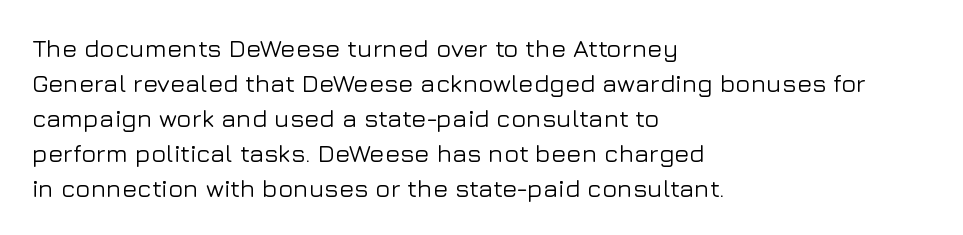
{"italic": "no", "underline": "no", "align": "left", "line_spacing": "normal", "line_spacing_ratio": 1.4, "letter_spacing": "normal", "letter_spacing_em": 0.0, "glyph_px": 25}
